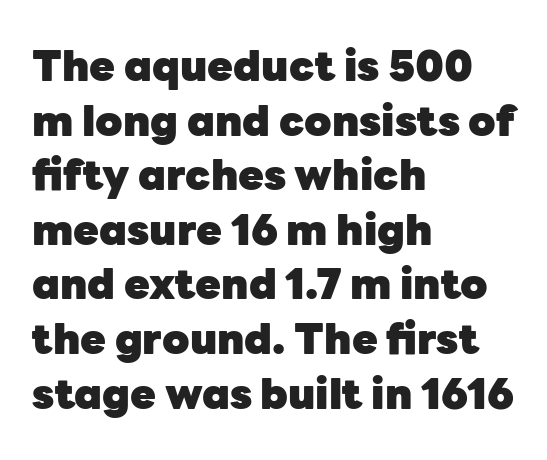
{"serif": "no", "italic": "no", "bold": "yes", "weight": "heavy", "width": "normal", "stroke_contrast": "low", "x_height": "medium", "monospaced": "no", "underline": "no", "align": "left", "line_spacing": "normal", "line_spacing_ratio": 1.3, "letter_spacing": "normal", "letter_spacing_em": 0.0, "glyph_px": 42}
